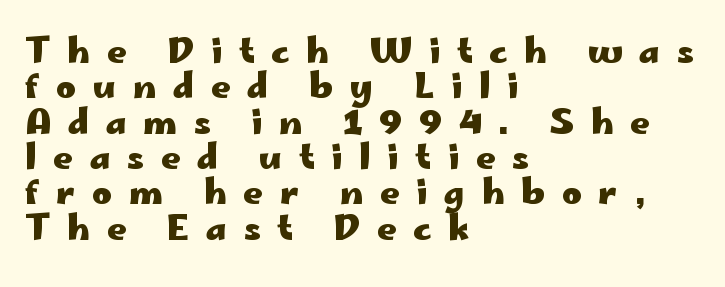
The image shows 34 px heavy, wide sans-serif type, upright; set left-aligned, tight line spacing (1.04x), unusually wide letter spacing (+0.49 em), not underlined; low stroke contrast and a small x-height.
